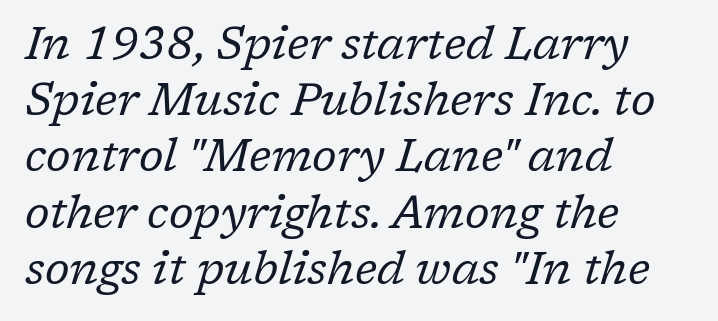
Q: Is the text bold? A: No.
Q: Is the text italic (slanted)? A: Yes, it leans right by about 17 degrees.
Q: Is the typeface a serif or a sans-serif typeface? A: Serif.
Q: Is the text underlined? A: No.
Q: How is the paragraph aligned? A: Left-aligned.
Q: Is the spacing between letters normal or unusually wide? A: Normal.
Q: Is the spacing between lines tight, normal or loose? A: Normal.
Q: Width (condensed, normal, or wide)? A: Normal.
Q: Stroke contrast? A: Low.
Q: x-height? A: Medium.
Q: Monospaced? A: No.
